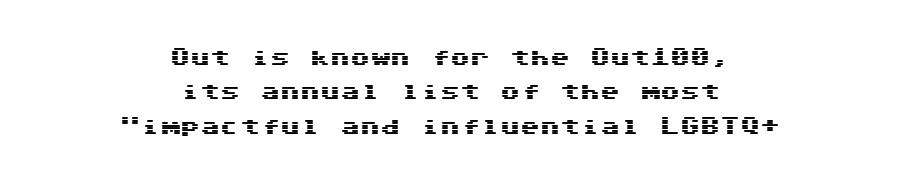
Observe the ordinary spacing: letters are neighbours, not strangers. No italicization has been applied; the sample stays upright. These lines are centered, leaving both edges ragged. Unmarked baselines from the first word to the last.
